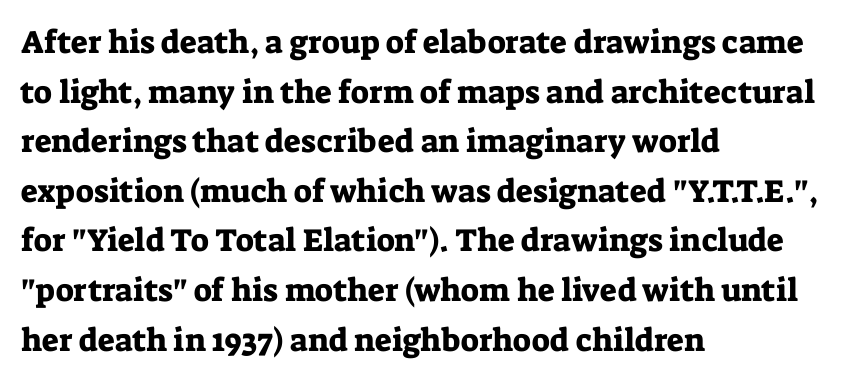
Q: Is the text italic (slanted)? A: No, it is upright.
Q: Is the typeface a serif or a sans-serif typeface? A: Serif.
Q: Is the text underlined? A: No.
Q: How is the paragraph aligned? A: Left-aligned.
Q: Is the spacing between letters normal or unusually wide? A: Normal.
Q: Is the spacing between lines tight, normal or loose? A: Normal.
Q: Width (condensed, normal, or wide)? A: Normal.
Q: Stroke contrast? A: Low.
Q: x-height? A: Medium.
Q: Monospaced? A: No.
